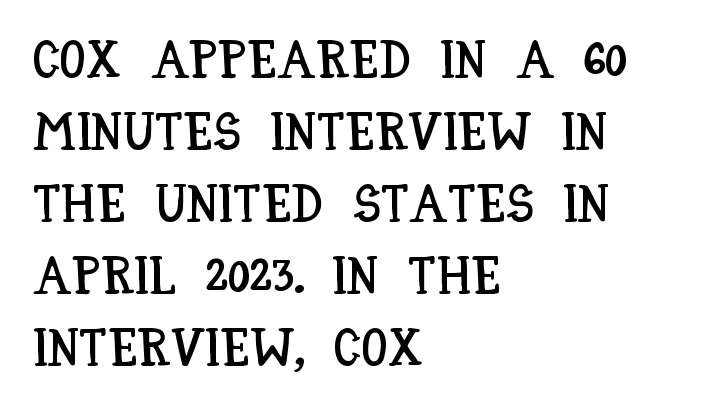
The image shows 53 px condensed type, upright; set left-aligned, normal line spacing (1.36x), normal letter spacing, not underlined; low stroke contrast and a large x-height.
